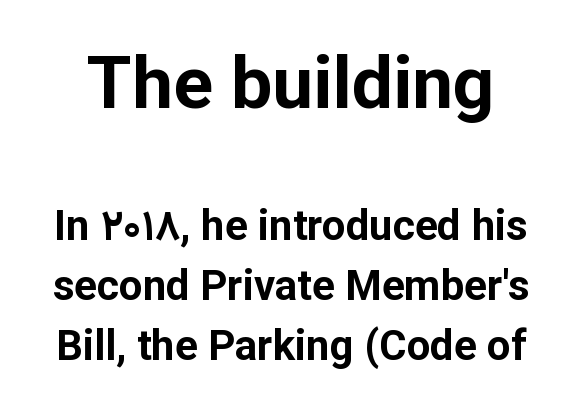
Students, observe: this is what conventionally led text looks like. The rendering shrinks the type as you move from the upper chunk to the lower. Glance below the letters and you will spot only blank space. Notice how the stems are strictly vertical — no italics here. Weight check: bold — yes, fully. The gaps between neighbouring characters are ordinary and unremarkable.
